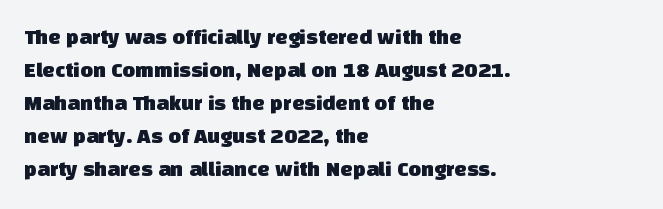
The image shows 22 px text type; set left-aligned, normal line spacing (1.5x), normal letter spacing, not underlined.
